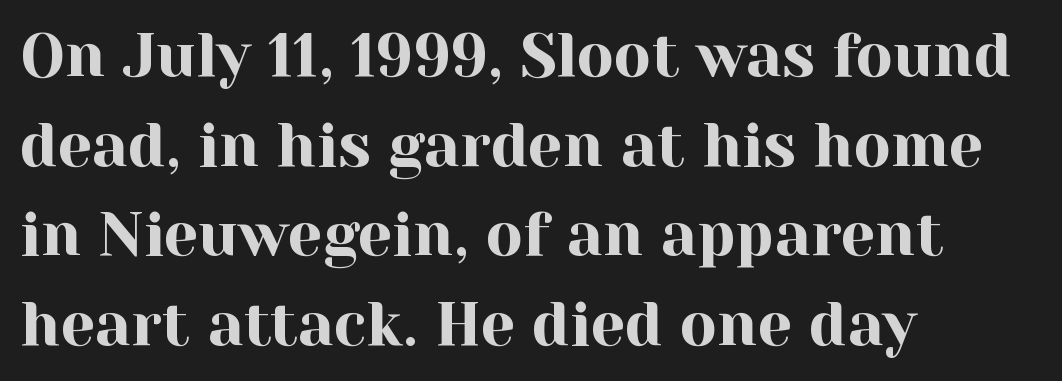
{"serif": "yes", "italic": "no", "width": "normal", "x_height": "medium", "monospaced": "no", "underline": "no", "align": "left", "line_spacing": "normal", "line_spacing_ratio": 1.47, "letter_spacing": "normal", "letter_spacing_em": 0.0, "glyph_px": 61}
